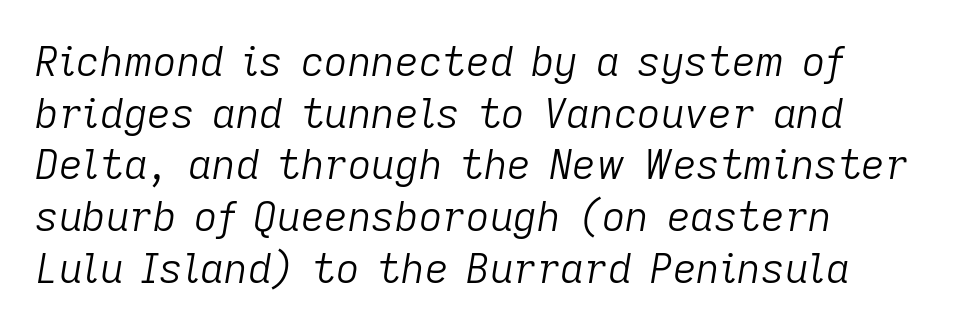
Anything drawn beneath the words? Only blank space. Each new line begins a customary step beneath the previous one. Inter-character spacing is left at the font's built-in metrics. Observe the lean: these are italic letterforms.
